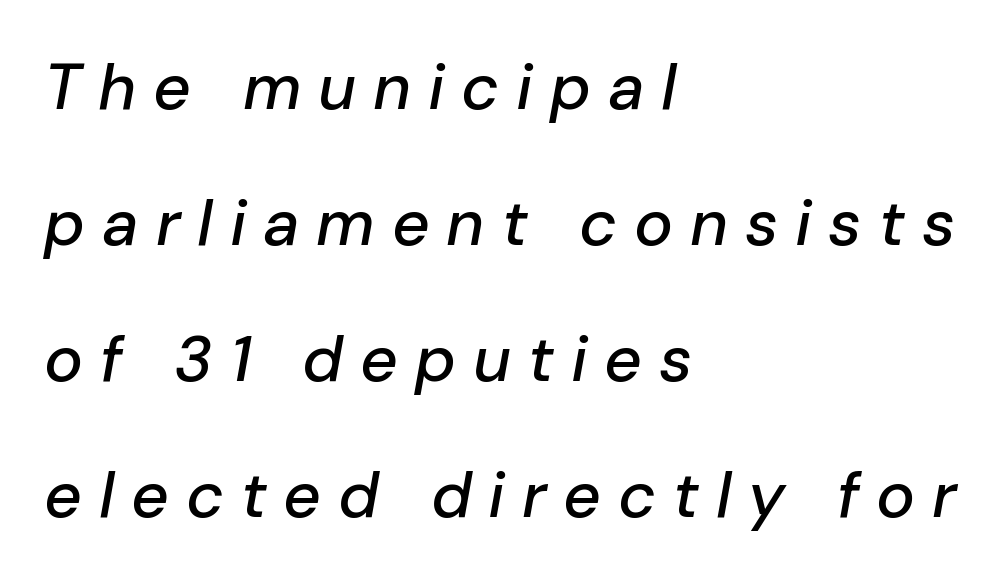
The image shows 65 px text type, italic (leaning right); set left-aligned, loose line spacing (2.09x), unusually wide letter spacing (+0.26 em), not underlined; low stroke contrast and a medium x-height.
